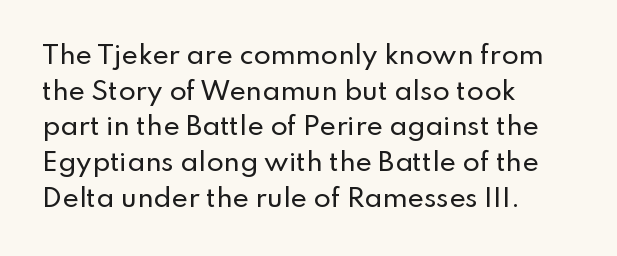
Glyph-to-glyph distance matches everyday printed text. The baseline area is clear. These lines are set flush left with a ragged right edge. Designer's note — italics off, roman on. The rendering uses a moderate line-height, typical for paragraphs.
